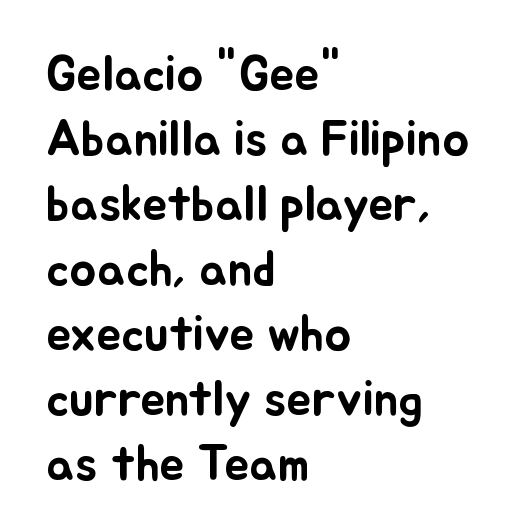
Q: Is the text italic (slanted)? A: No, it is upright.
Q: Is the text underlined? A: No.
Q: How is the paragraph aligned? A: Left-aligned.
Q: Is the spacing between letters normal or unusually wide? A: Normal.
Q: Is the spacing between lines tight, normal or loose? A: Normal.
Q: Width (condensed, normal, or wide)? A: Normal.
Q: Stroke contrast? A: Low.
Q: x-height? A: Small.
Q: Monospaced? A: No.
